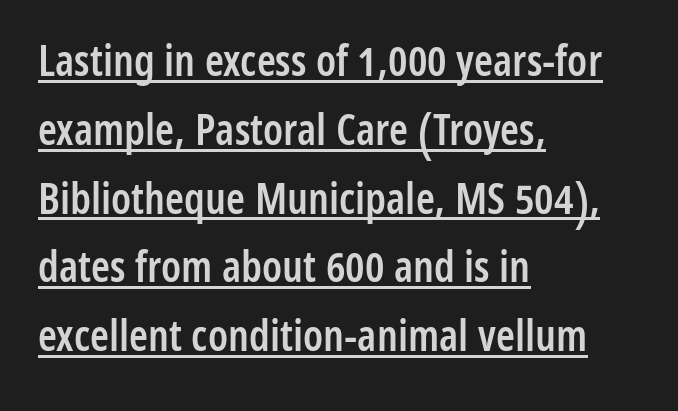
Q: Is the text bold? A: Semi-bold.
Q: Is the text italic (slanted)? A: No, it is upright.
Q: Is the typeface a serif or a sans-serif typeface? A: Sans-serif.
Q: Is the text underlined? A: Yes.
Q: How is the paragraph aligned? A: Left-aligned.
Q: Is the spacing between letters normal or unusually wide? A: Normal.
Q: Is the spacing between lines tight, normal or loose? A: Normal.
Q: Width (condensed, normal, or wide)? A: Condensed.
Q: Stroke contrast? A: Low.
Q: x-height? A: Medium.
Q: Monospaced? A: No.
